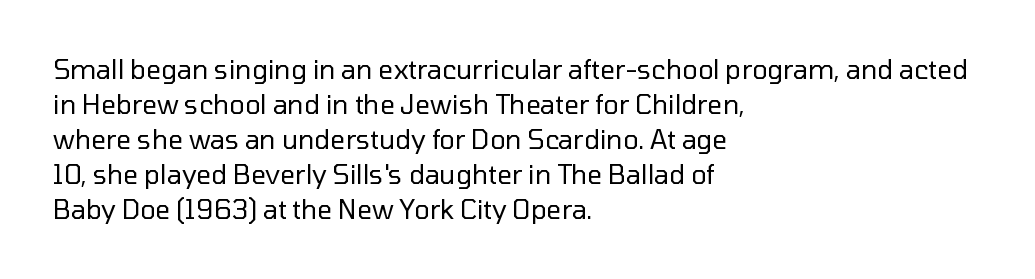
{"italic": "no", "bold": "no", "underline": "no", "align": "left", "line_spacing": "normal", "line_spacing_ratio": 1.35, "letter_spacing": "normal", "letter_spacing_em": 0.0, "glyph_px": 26}
